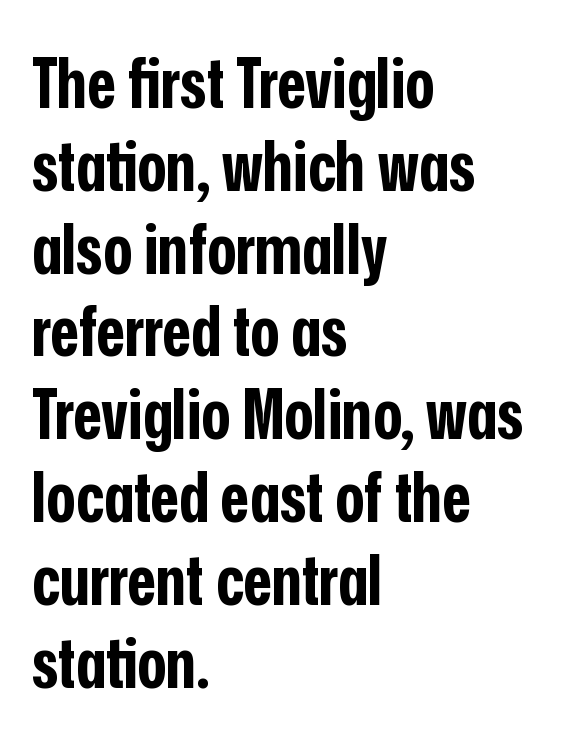
Descender tails drop into unmarked territory. Unlike italic type, these characters show no tilt at all. Thick stems and heavy bowls — unmistakably bold. The letters carry no serifs — their stems end cleanly without finishing strokes. What stands out about the letter spacing? Nothing — it is the standard amount.
